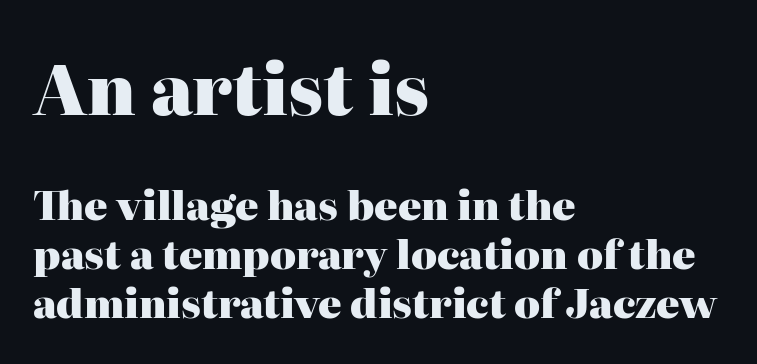
Q: Is the text bold? A: Yes.
Q: Is the text italic (slanted)? A: No, it is upright.
Q: Is the typeface a serif or a sans-serif typeface? A: Serif.
Q: Is the text underlined? A: No.
Q: How is the paragraph aligned? A: Left-aligned.
Q: Is the spacing between letters normal or unusually wide? A: Normal.
Q: Is the spacing between lines tight, normal or loose? A: Normal.
Q: Which block of text is set in a larger size, the first (top) or the second (bottom)? A: The first (top) one.
Q: Width (condensed, normal, or wide)? A: Normal.
Q: Stroke contrast? A: High.
Q: x-height? A: Medium.
Q: Monospaced? A: No.
